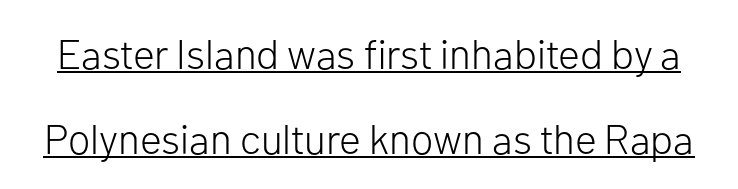
{"serif": "no", "italic": "no", "bold": "no", "weight": "light", "width": "normal", "stroke_contrast": "low", "x_height": "medium", "monospaced": "no", "underline": "yes", "line_spacing": "loose", "line_spacing_ratio": 2.07, "letter_spacing": "normal", "letter_spacing_em": 0.0, "glyph_px": 41}
